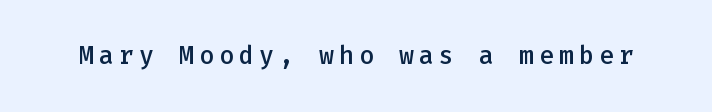
The image shows 25 px text type, upright; set unusually wide letter spacing (+0.2 em), not underlined.
